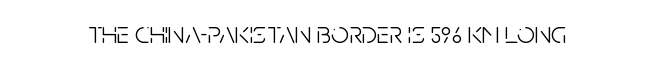
{"serif": "no", "italic": "no", "bold": "no", "weight": "light", "width": "condensed", "stroke_contrast": "low", "x_height": "large", "monospaced": "no", "underline": "no", "letter_spacing": "normal", "letter_spacing_em": 0.0, "glyph_px": 31}
